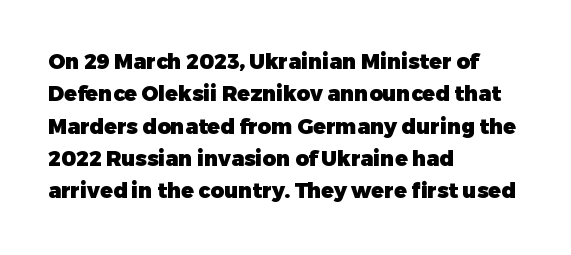
The image shows 21 px bold type, upright; set left-aligned, normal line spacing (1.54x), normal letter spacing, not underlined.
